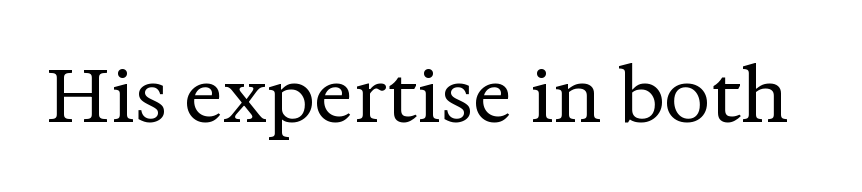
Q: Is the text bold? A: No.
Q: Is the text italic (slanted)? A: No, it is upright.
Q: Is the typeface a serif or a sans-serif typeface? A: Serif.
Q: Is the text underlined? A: No.
Q: Is the spacing between letters normal or unusually wide? A: Normal.
Q: Width (condensed, normal, or wide)? A: Normal.
Q: Stroke contrast? A: Medium.
Q: x-height? A: Medium.
Q: Monospaced? A: No.
